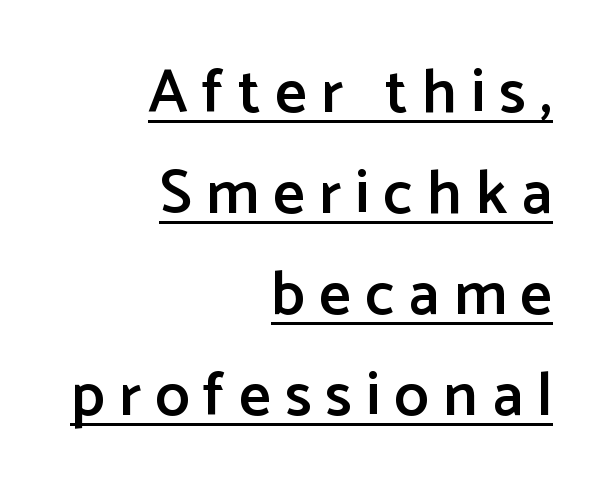
{"serif": "no", "italic": "no", "bold": "semi", "weight": "semibold", "width": "normal", "stroke_contrast": "low", "x_height": "medium", "monospaced": "no", "underline": "yes", "align": "right", "line_spacing": "normal", "line_spacing_ratio": 1.63, "letter_spacing": "wide", "letter_spacing_em": 0.23, "glyph_px": 62}
